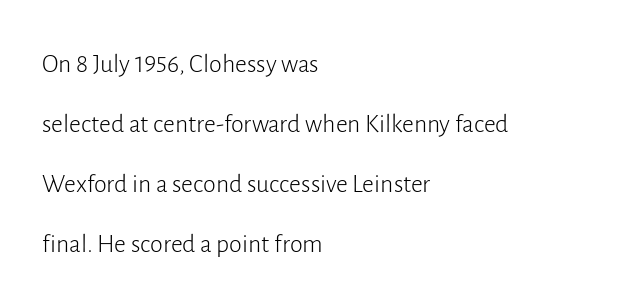
Q: Is the text bold? A: No.
Q: Is the text italic (slanted)? A: No, it is upright.
Q: Is the text underlined? A: No.
Q: How is the paragraph aligned? A: Left-aligned.
Q: Is the spacing between letters normal or unusually wide? A: Normal.
Q: Is the spacing between lines tight, normal or loose? A: Loose.
